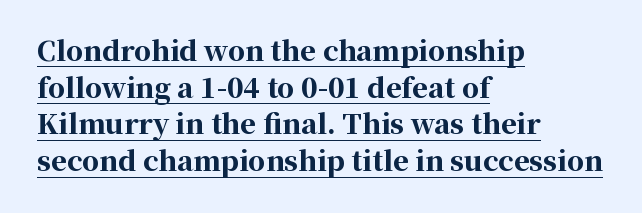
{"italic": "no", "bold": "yes", "underline": "yes", "align": "left", "line_spacing": "normal", "line_spacing_ratio": 1.36, "letter_spacing": "normal", "letter_spacing_em": 0.0, "glyph_px": 27}
